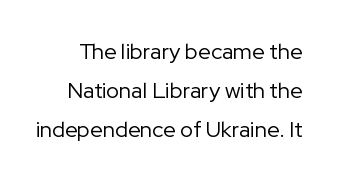
{"italic": "no", "bold": "no", "underline": "no", "line_spacing_ratio": 1.77, "letter_spacing": "normal", "letter_spacing_em": 0.0, "glyph_px": 22}
